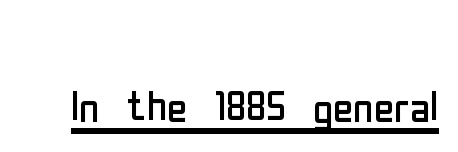
Q: Is the text bold? A: No.
Q: Is the text italic (slanted)? A: No, it is upright.
Q: Is the typeface a serif or a sans-serif typeface? A: Sans-serif.
Q: Is the text underlined? A: Yes.
Q: Is the spacing between letters normal or unusually wide? A: Normal.
Q: Width (condensed, normal, or wide)? A: Condensed.
Q: Stroke contrast? A: Low.
Q: x-height? A: Medium.
Q: Monospaced? A: No.
